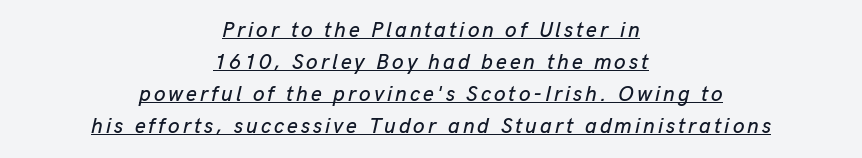
Vertically, the passage feels balanced, rows spaced as you'd expect. You can see a thin bar hugging the bottom of the glyphs. The text block is weighted toward neither margin, spreading evenly from the middle. Looking at the ascenders, they clearly lean.
